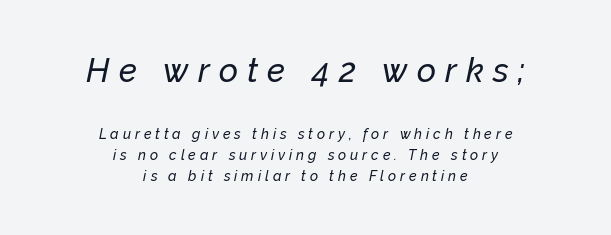
{"italic": "yes", "lean": "right", "slant_degrees": 12, "width": "normal", "stroke_contrast": "low", "x_height": "medium", "monospaced": "no", "underline": "no", "align": "center", "line_spacing": "normal", "line_spacing_ratio": 1.48, "letter_spacing": "wide", "letter_spacing_em": 0.28, "larger_block": "first", "size_ratio": 2.36, "glyph_px": 33}
